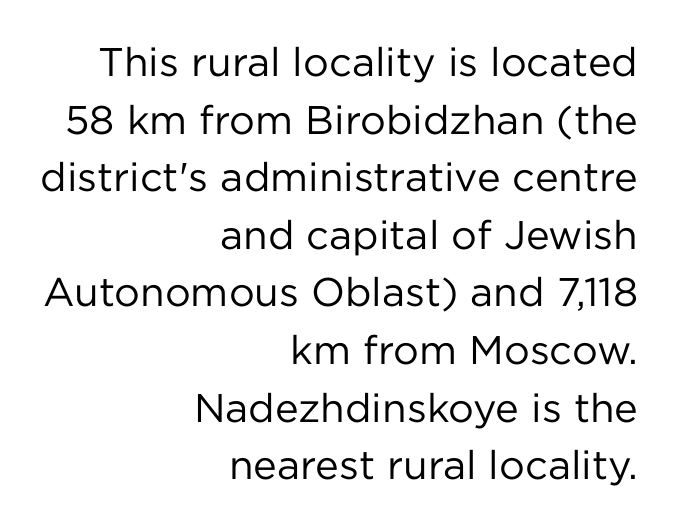
Q: Is the text bold? A: No.
Q: Is the text italic (slanted)? A: No, it is upright.
Q: Is the typeface a serif or a sans-serif typeface? A: Sans-serif.
Q: Is the text underlined? A: No.
Q: How is the paragraph aligned? A: Right-aligned.
Q: Is the spacing between letters normal or unusually wide? A: Normal.
Q: Is the spacing between lines tight, normal or loose? A: Normal.
Q: Width (condensed, normal, or wide)? A: Normal.
Q: Stroke contrast? A: Low.
Q: x-height? A: Medium.
Q: Monospaced? A: No.
